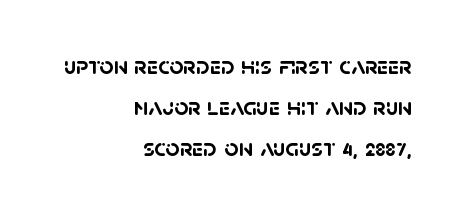
{"bold": "yes", "underline": "no", "align": "right", "line_spacing": "normal", "line_spacing_ratio": 1.64, "letter_spacing": "normal", "letter_spacing_em": 0.0, "glyph_px": 25}
